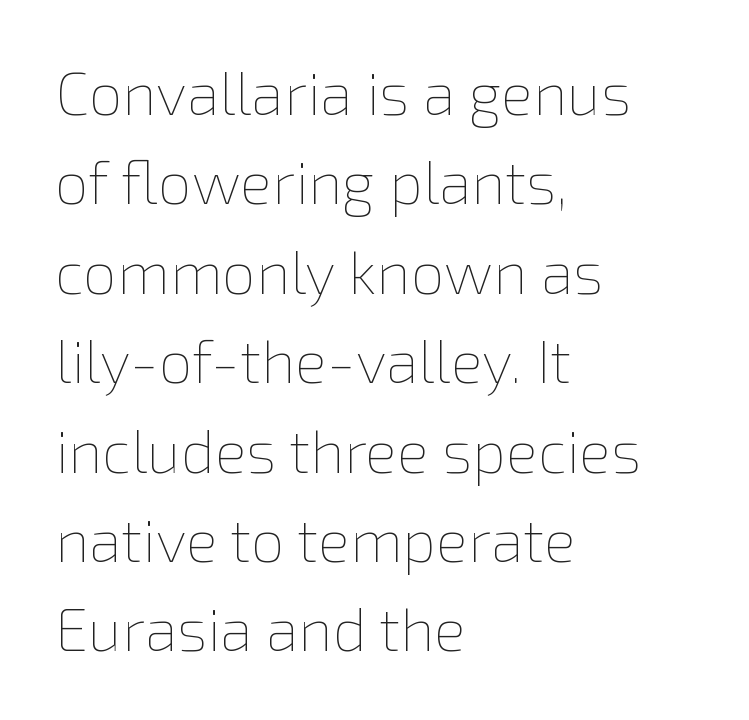
{"italic": "no", "bold": "no", "weight": "thin", "width": "normal", "stroke_contrast": "low", "x_height": "medium", "monospaced": "no", "underline": "no", "align": "left", "line_spacing": "normal", "line_spacing_ratio": 1.49, "letter_spacing": "normal", "letter_spacing_em": 0.0, "glyph_px": 60}
